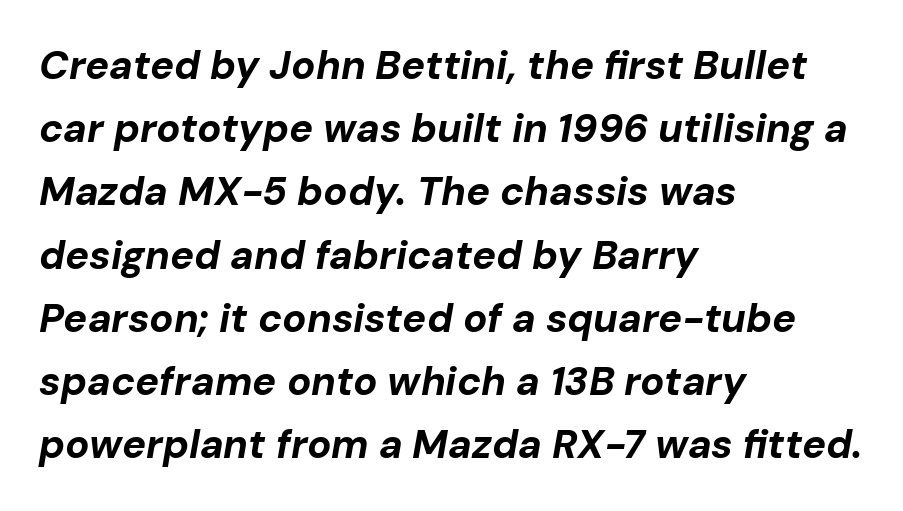
Do the characters align in a grid? No, the font is proportional. Nobody drew a line under any word here. Yep, that's italic — everything's leaning. The space between consecutive lines is moderate.
